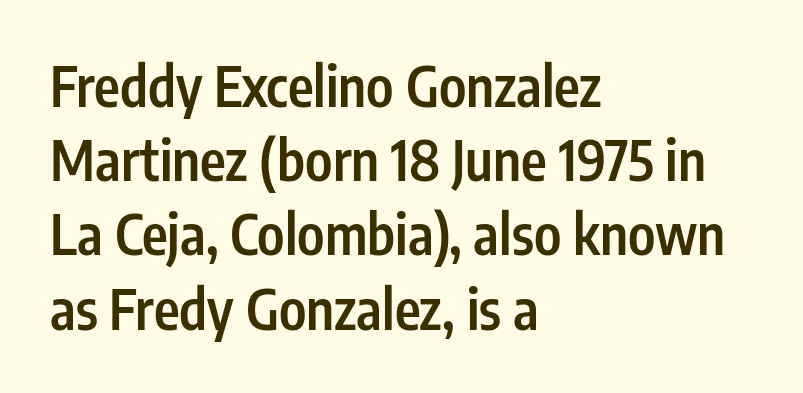
The image shows 55 px semibold, condensed sans-serif type, upright; set left-aligned, normal line spacing (1.35x), normal letter spacing, not underlined; low stroke contrast and a medium x-height.
